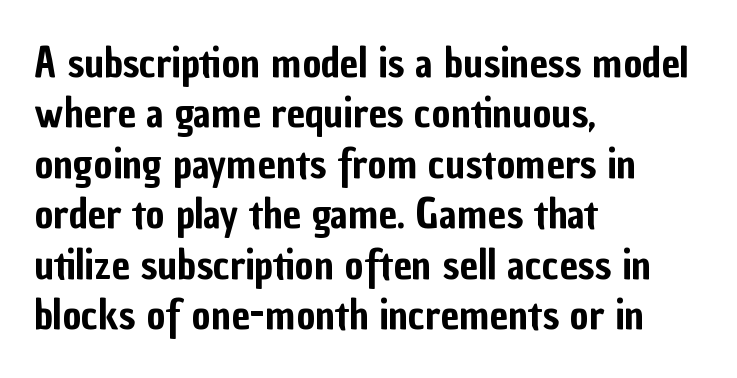
Q: Is the text italic (slanted)? A: No, it is upright.
Q: Is the typeface a serif or a sans-serif typeface? A: Sans-serif.
Q: Is the text underlined? A: No.
Q: How is the paragraph aligned? A: Left-aligned.
Q: Is the spacing between letters normal or unusually wide? A: Normal.
Q: Width (condensed, normal, or wide)? A: Condensed.
Q: Stroke contrast? A: Low.
Q: x-height? A: Medium.
Q: Monospaced? A: No.
